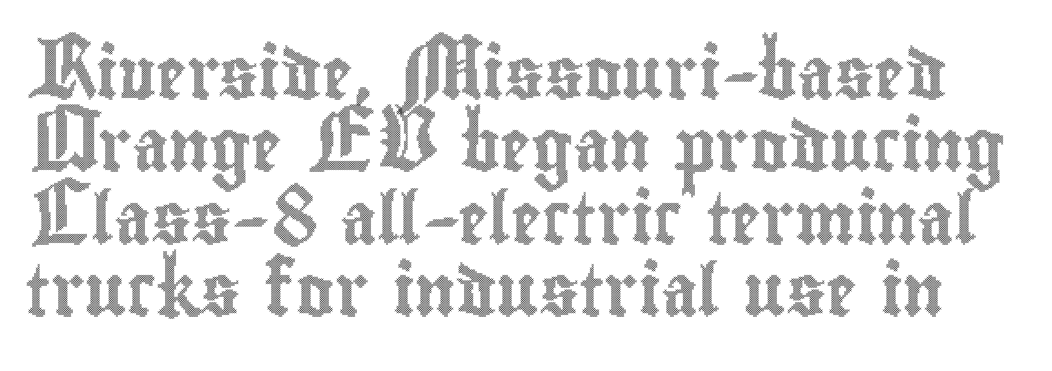
Q: Is the text italic (slanted)? A: No, it is upright.
Q: Is the text underlined? A: No.
Q: Is the spacing between letters normal or unusually wide? A: Normal.
Q: Is the spacing between lines tight, normal or loose? A: Normal.
Q: Width (condensed, normal, or wide)? A: Condensed.
Q: x-height? A: Small.
Q: Monospaced? A: No.
